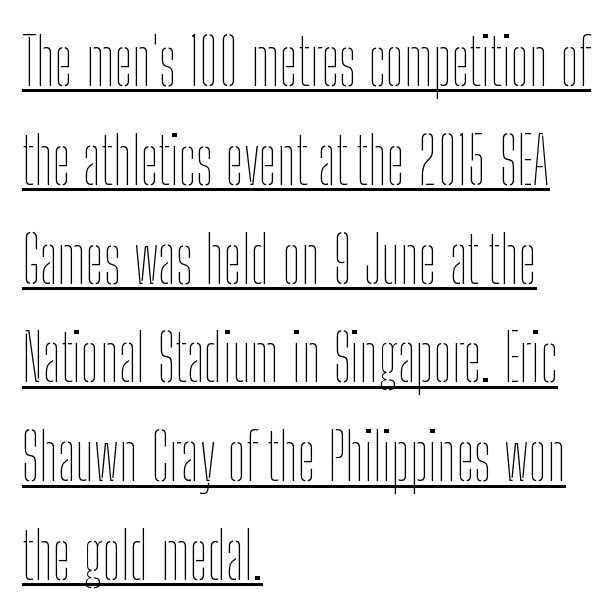
{"italic": "no", "bold": "no", "weight": "thin", "width": "condensed", "stroke_contrast": "low", "x_height": "medium", "monospaced": "no", "underline": "yes", "align": "left", "line_spacing": "normal", "line_spacing_ratio": 1.52, "letter_spacing": "normal", "letter_spacing_em": 0.0, "glyph_px": 65}
